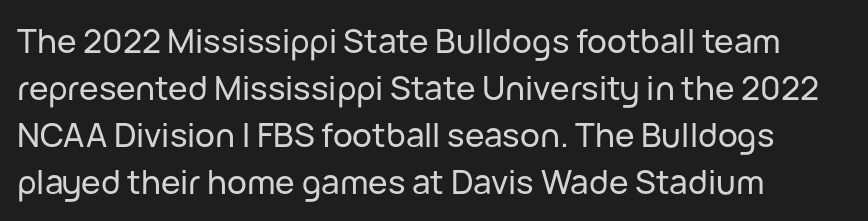
The baseline area is clear. Letterform terminals end flat and unadorned throughout the passage. The block of text has a typical density, with ordinary space between rows. Think of a printed novel: that variable character pitch is what you see here. In CSS terms this would be text-align: left. Ascenders rise straight up at ninety degrees.
